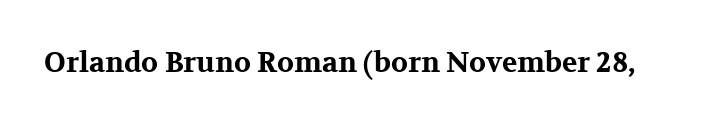
The image shows 28 px bold, wide serif type, upright; set normal letter spacing, not underlined; medium stroke contrast and a medium x-height.
